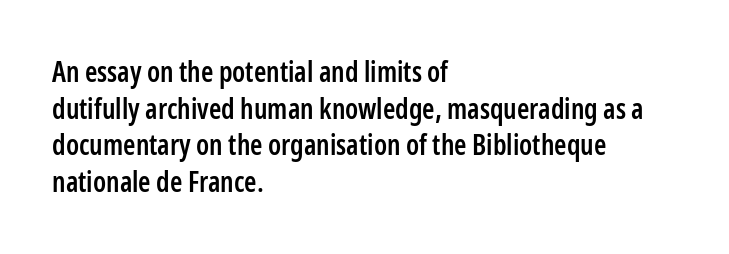
Q: Is the text bold? A: Semi-bold.
Q: Is the text italic (slanted)? A: No, it is upright.
Q: Is the typeface a serif or a sans-serif typeface? A: Sans-serif.
Q: Is the text underlined? A: No.
Q: How is the paragraph aligned? A: Left-aligned.
Q: Is the spacing between letters normal or unusually wide? A: Normal.
Q: Is the spacing between lines tight, normal or loose? A: Normal.
Q: Width (condensed, normal, or wide)? A: Condensed.
Q: Stroke contrast? A: Low.
Q: x-height? A: Medium.
Q: Monospaced? A: No.
